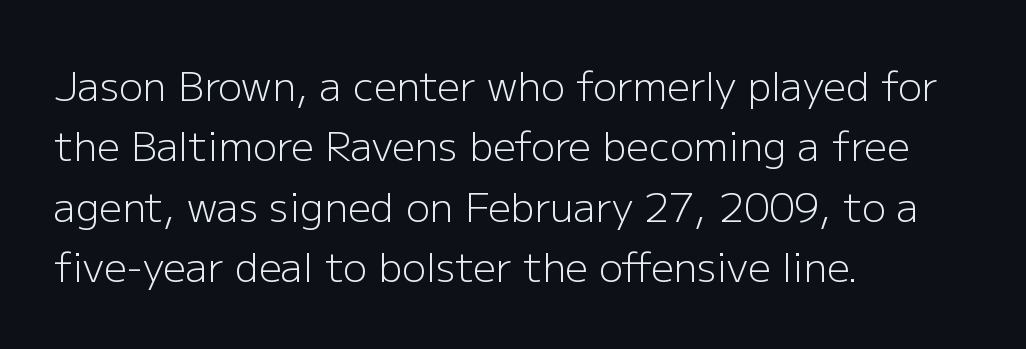
The image shows 40 px light sans-serif type, upright; set left-aligned, normal line spacing (1.51x), normal letter spacing, not underlined; low stroke contrast and a medium x-height.
